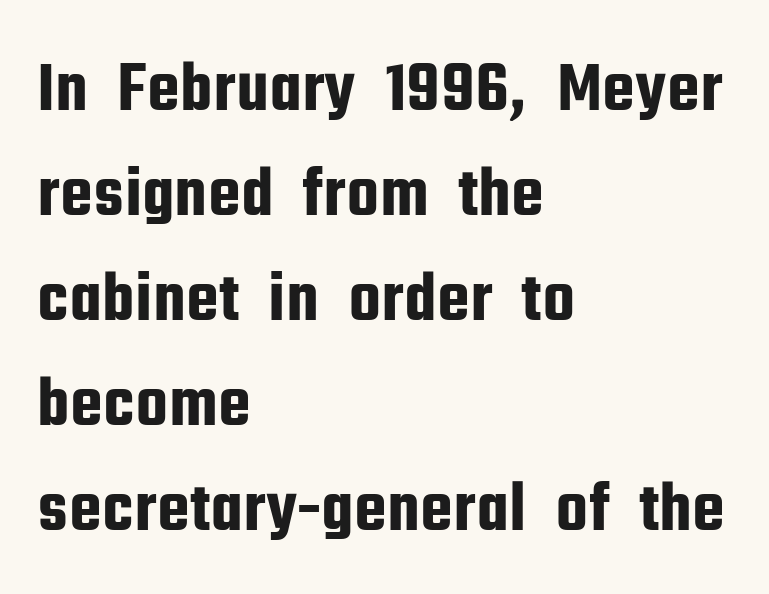
Are there feet on the stems? There aren't — it's a sans. Spacing verdict: proportional, widths tailored to each character. Left-aligned paragraph, ragged on the right. Unlike italic type, these characters show no tilt at all. Descenders are the only things crossing below the line.
